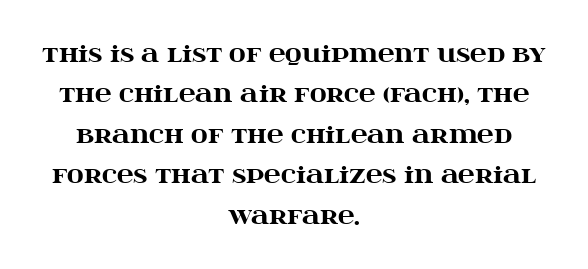
Q: Is the text bold? A: Yes.
Q: Is the text italic (slanted)? A: No, it is upright.
Q: Is the text underlined? A: No.
Q: How is the paragraph aligned? A: Centered.
Q: Is the spacing between letters normal or unusually wide? A: Normal.
